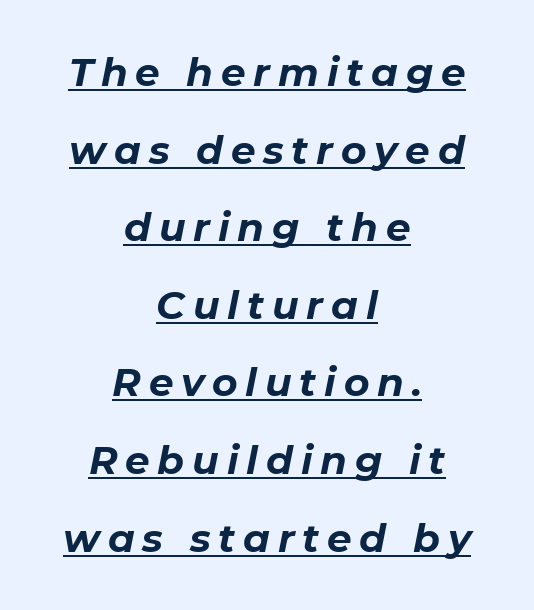
The image shows 39 px bold type, italic (leaning right); set centered, loose line spacing (1.99x), unusually wide letter spacing (+0.2 em), underlined; low stroke contrast and a medium x-height.
